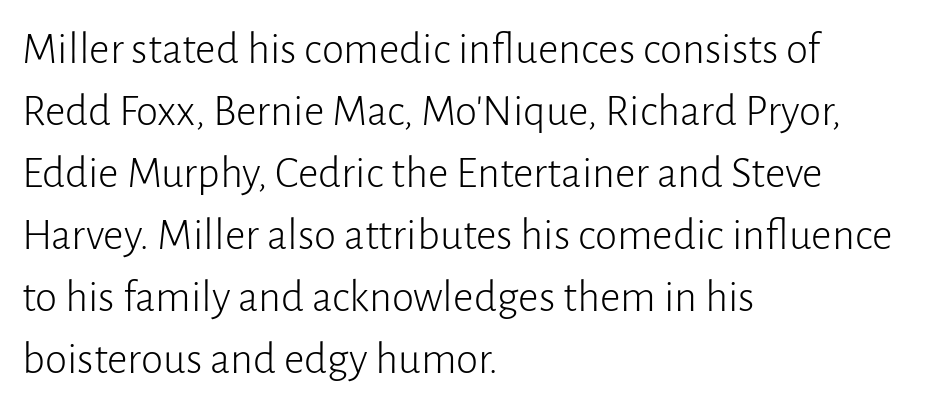
{"serif": "no", "italic": "no", "bold": "no", "weight": "light", "width": "normal", "stroke_contrast": "low", "x_height": "medium", "monospaced": "no", "underline": "no", "align": "left", "line_spacing": "normal", "line_spacing_ratio": 1.38, "letter_spacing": "normal", "letter_spacing_em": 0.0, "glyph_px": 45}
